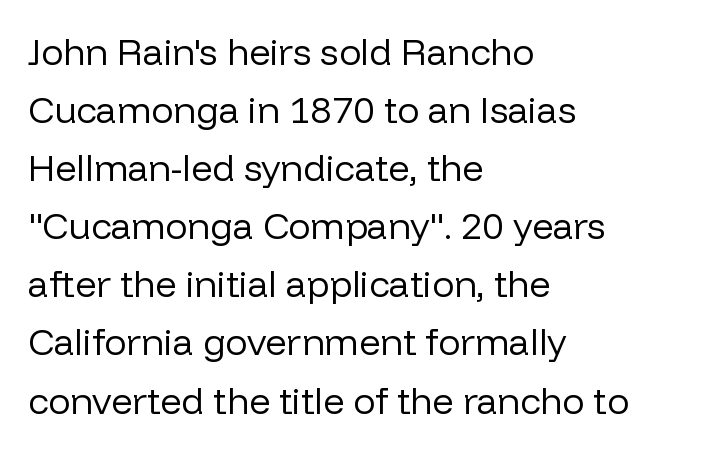
Default kerning and tracking; the words read as compact shapes. The passage shown is not bold in any degree. Is this a fixed-width face? No — the glyphs have proportional, varying widths. The baseline area is clear. A roman cut, with each character standing at attention. The space between consecutive lines is moderate.
